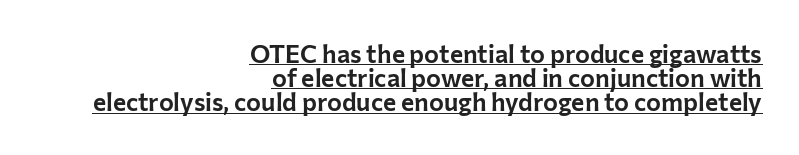
The image shows 25 px text type, upright; set right-aligned, tight line spacing (0.97x), normal letter spacing, underlined.
